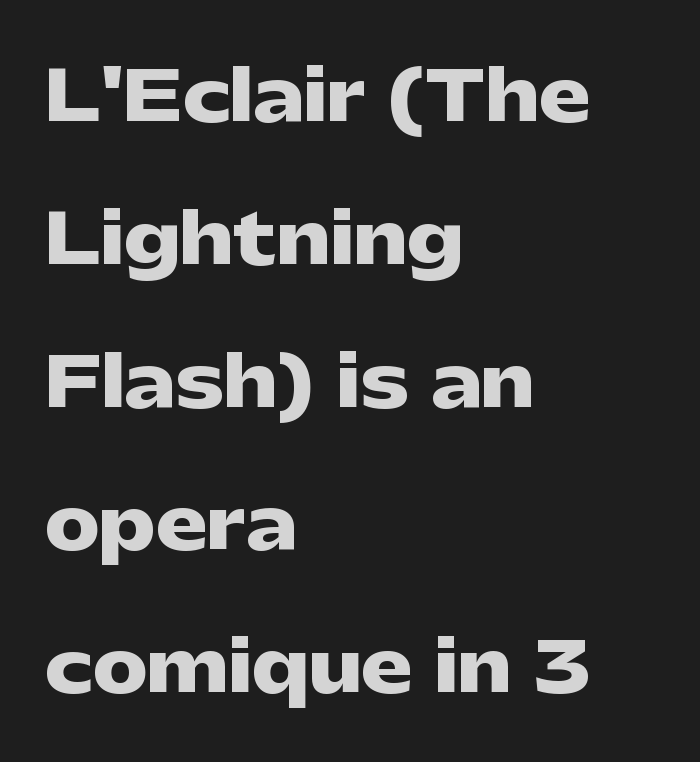
Q: Is the text bold? A: Yes.
Q: Is the text italic (slanted)? A: No, it is upright.
Q: Is the typeface a serif or a sans-serif typeface? A: Sans-serif.
Q: Is the text underlined? A: No.
Q: How is the paragraph aligned? A: Left-aligned.
Q: Is the spacing between letters normal or unusually wide? A: Normal.
Q: Is the spacing between lines tight, normal or loose? A: Loose.
Q: Width (condensed, normal, or wide)? A: Wide.
Q: Stroke contrast? A: Low.
Q: x-height? A: Medium.
Q: Monospaced? A: No.
